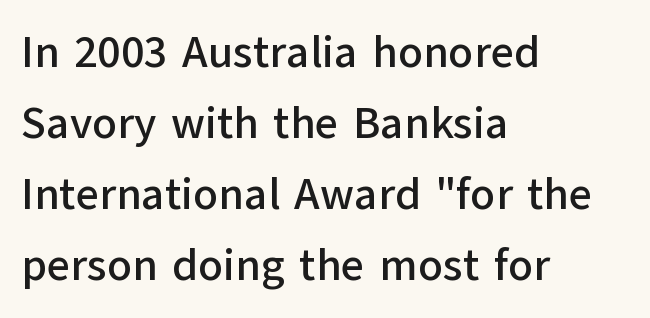
The image shows 45 px sans-serif type, upright; set left-aligned, normal line spacing (1.58x), normal letter spacing, not underlined; low stroke contrast and a medium x-height.
